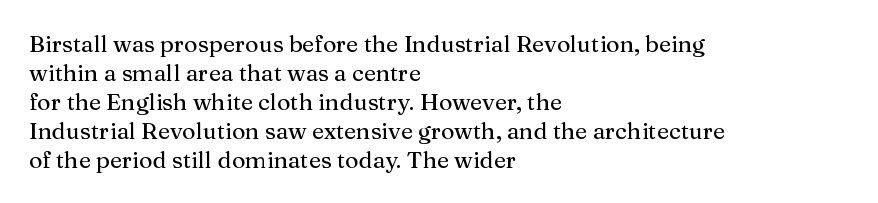
The image shows 23 px text type, upright; set left-aligned, normal line spacing (1.26x), normal letter spacing, not underlined.
